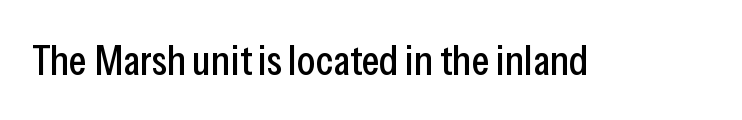
The image shows 43 px condensed sans-serif type, upright; set normal letter spacing, not underlined; low stroke contrast and a medium x-height.
